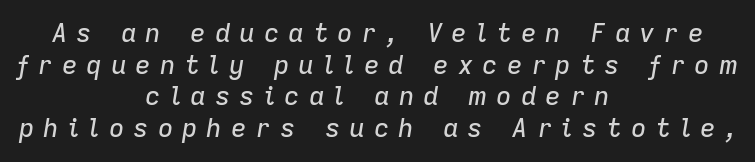
Q: Is the text italic (slanted)? A: Yes, it leans right by about 9 degrees.
Q: Is the text underlined? A: No.
Q: How is the paragraph aligned? A: Centered.
Q: Is the spacing between letters normal or unusually wide? A: Unusually wide.
